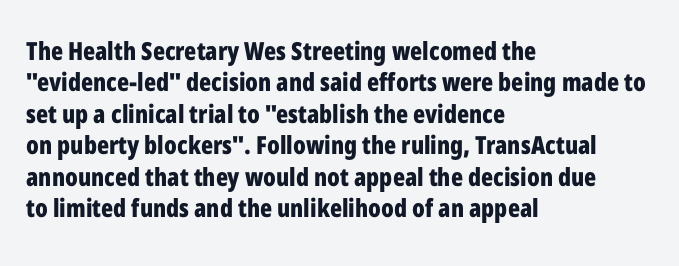
{"italic": "no", "bold": "yes", "underline": "no", "align": "left", "line_spacing": "normal", "line_spacing_ratio": 1.26, "letter_spacing": "normal", "letter_spacing_em": 0.0, "glyph_px": 25}
